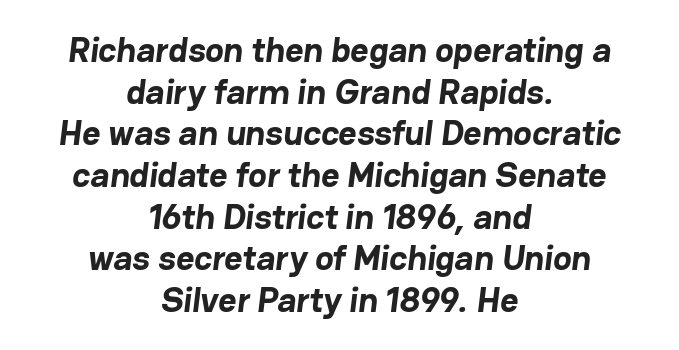
{"serif": "no", "bold": "yes", "weight": "bold", "width": "normal", "stroke_contrast": "low", "x_height": "medium", "monospaced": "no", "underline": "no", "align": "center", "line_spacing_ratio": 1.19, "letter_spacing": "normal", "letter_spacing_em": 0.0, "glyph_px": 35}
